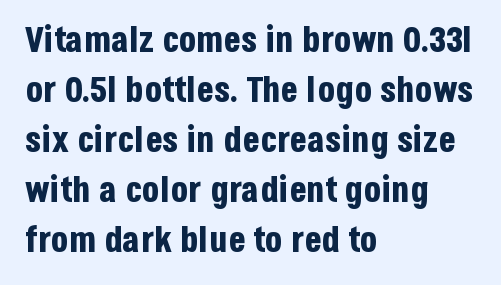
{"serif": "no", "italic": "no", "bold": "yes", "weight": "bold", "width": "condensed", "stroke_contrast": "low", "x_height": "large", "monospaced": "no", "underline": "no", "align": "left", "line_spacing": "normal", "line_spacing_ratio": 1.39, "letter_spacing": "normal", "letter_spacing_em": 0.0, "glyph_px": 36}
